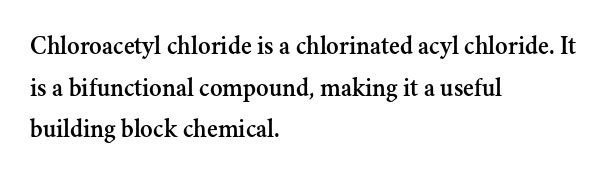
The image shows 26 px text type, upright; set left-aligned, normal line spacing (1.6x), normal letter spacing, not underlined.
